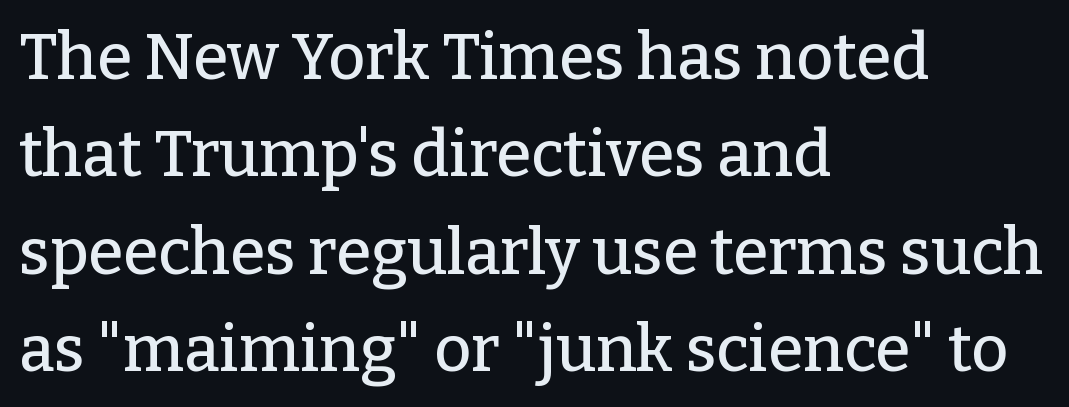
Compared with typical body copy, the letter spacing here is the same. A serif font was chosen for this passage. Lines of text with bare space underneath. Unlike italic type, these characters show no tilt at all. The face used here is proportionally spaced, like ordinary book or web type.
